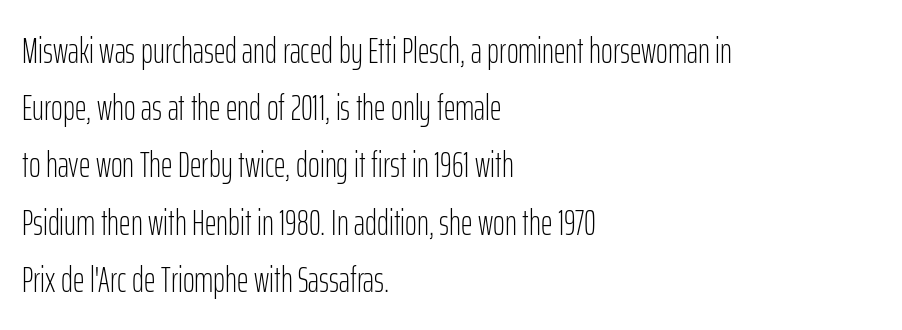
Q: Is the text bold? A: No.
Q: Is the text italic (slanted)? A: No, it is upright.
Q: Is the typeface a serif or a sans-serif typeface? A: Sans-serif.
Q: Is the text underlined? A: No.
Q: How is the paragraph aligned? A: Left-aligned.
Q: Is the spacing between letters normal or unusually wide? A: Normal.
Q: Is the spacing between lines tight, normal or loose? A: Normal.
Q: Width (condensed, normal, or wide)? A: Condensed.
Q: Stroke contrast? A: Low.
Q: x-height? A: Medium.
Q: Monospaced? A: No.
